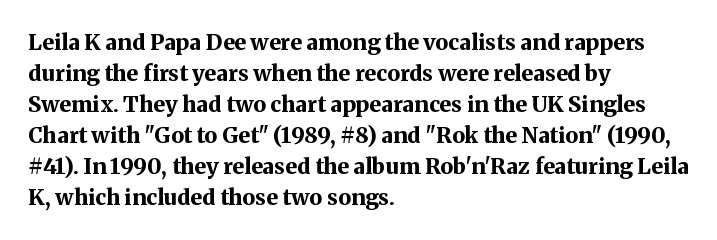
{"italic": "no", "bold": "yes", "underline": "no", "align": "left", "line_spacing": "normal", "line_spacing_ratio": 1.41, "letter_spacing": "normal", "letter_spacing_em": 0.0, "glyph_px": 22}
